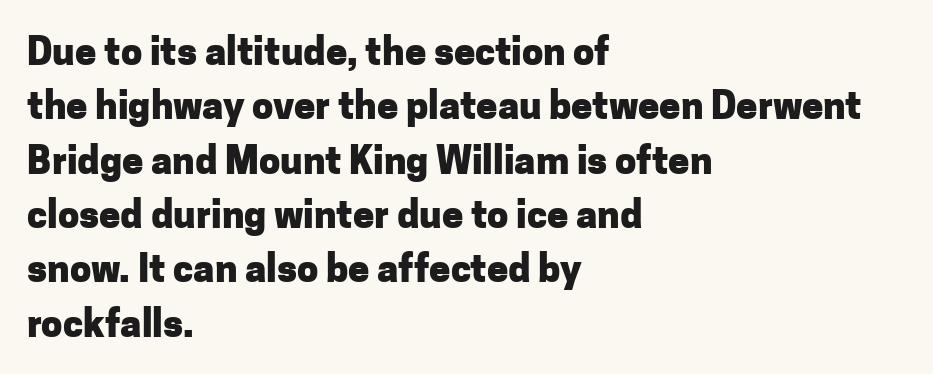
The image shows 38 px heavy sans-serif type, upright; set left-aligned, normal line spacing (1.43x), normal letter spacing, not underlined; low stroke contrast and a medium x-height.
